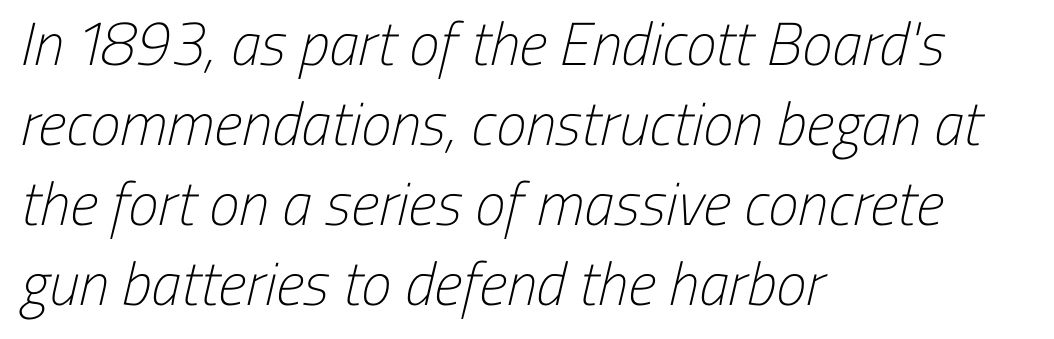
The image shows 61 px light, condensed sans-serif type; set left-aligned, normal line spacing (1.31x), normal letter spacing, not underlined; low stroke contrast and a medium x-height.
